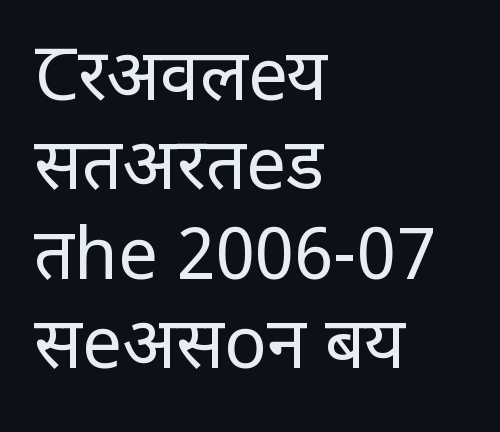
{"serif": "no", "italic": "no", "bold": "no", "weight": "regular", "width": "condensed", "stroke_contrast": "low", "x_height": "large", "monospaced": "no", "underline": "no", "align": "left", "line_spacing": "normal", "line_spacing_ratio": 1.26, "letter_spacing": "normal", "letter_spacing_em": 0.0, "glyph_px": 71}
